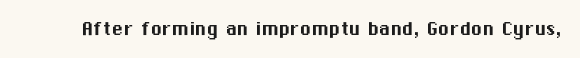
{"italic": "no", "underline": "no", "letter_spacing": "normal", "letter_spacing_em": 0.0, "glyph_px": 23}
